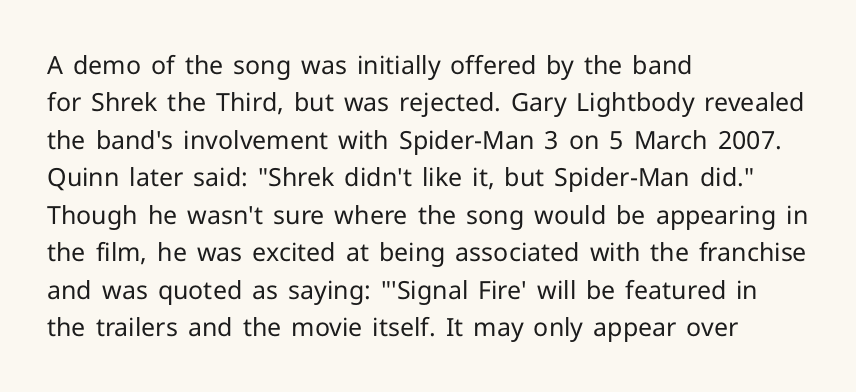
The image shows 25 px text type, upright; set left-aligned, normal line spacing (1.5x), normal letter spacing, not underlined.
